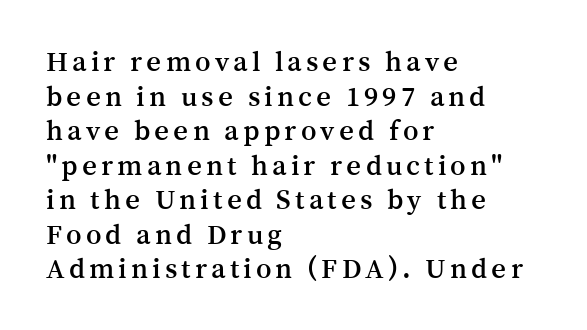
Horizontal alignment here is leftward, the default for most running prose. Stroke terminals: seriffed. A roman cut, with each character standing at attention. These lines are rendered in a variable-pitch font. The passage shown is not underscored anywhere.
